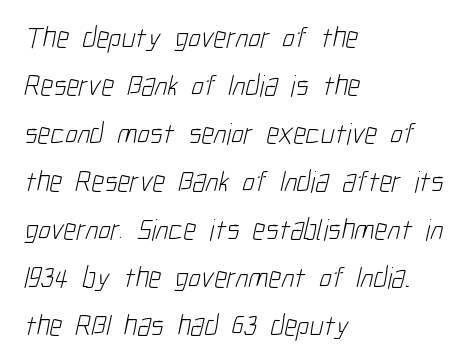
The image shows 30 px light, condensed sans-serif type; set left-aligned, normal line spacing (1.6x), normal letter spacing, not underlined; low stroke contrast and a medium x-height.
